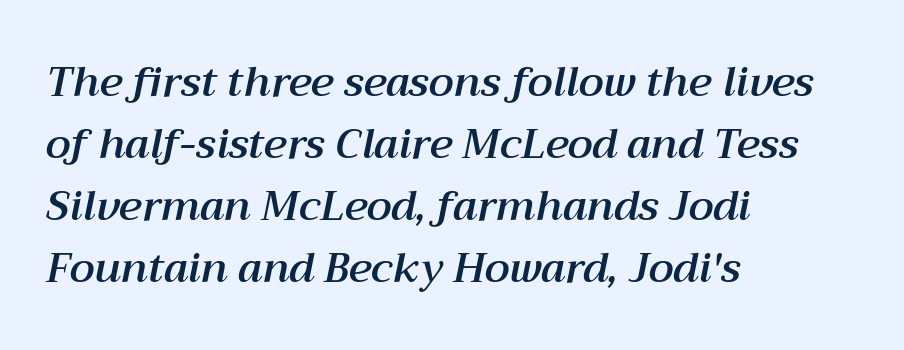
{"italic": "yes", "lean": "right", "slant_degrees": 12, "width": "normal", "stroke_contrast": "medium", "x_height": "medium", "monospaced": "no", "underline": "no", "align": "left", "line_spacing": "normal", "line_spacing_ratio": 1.51, "letter_spacing": "normal", "letter_spacing_em": 0.0, "glyph_px": 41}
